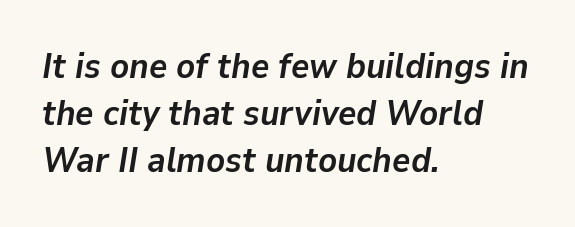
Q: Is the text bold? A: Yes.
Q: Is the text italic (slanted)? A: Yes, it leans right by about 9 degrees.
Q: Is the text underlined? A: No.
Q: How is the paragraph aligned? A: Left-aligned.
Q: Is the spacing between letters normal or unusually wide? A: Normal.
Q: Is the spacing between lines tight, normal or loose? A: Normal.
Q: Width (condensed, normal, or wide)? A: Normal.
Q: Stroke contrast? A: Low.
Q: x-height? A: Medium.
Q: Monospaced? A: No.
